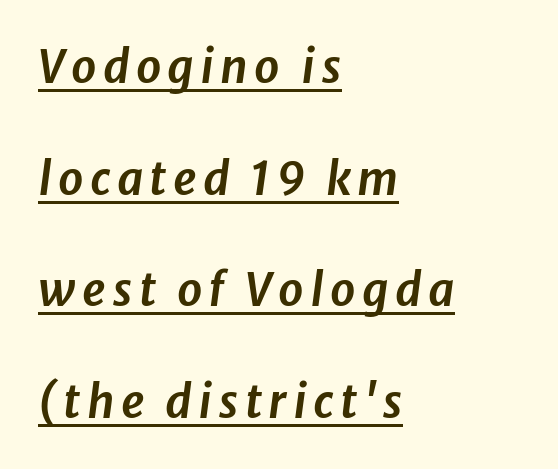
The image shows 45 px text type, italic (leaning right); set left-aligned, loose line spacing (2.48x), underlined; low stroke contrast and a medium x-height.
